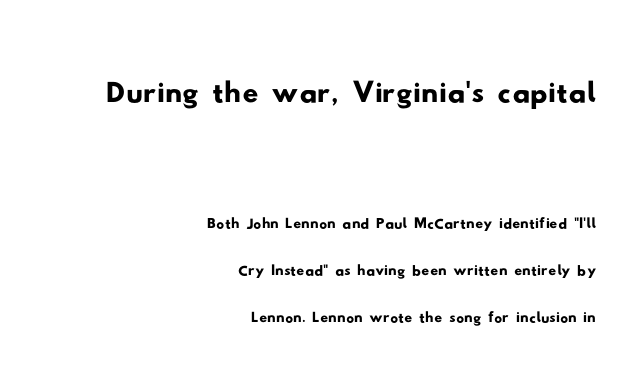
Is the lower block the larger one? No — the upper block carries the bigger type. Stroke terminals: plain, sans-serif. The gap between lines stays unmarked. The face used here is rendered with its standard letterfit. This sample has the flowing, uneven cadence of proportional lettering. Visually the block forms a straight wall on the right and a jagged coastline on the left.
